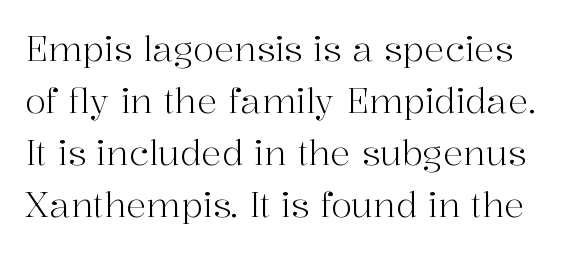
Q: Is the text bold? A: No.
Q: Is the text italic (slanted)? A: No, it is upright.
Q: Is the typeface a serif or a sans-serif typeface? A: Serif.
Q: Is the text underlined? A: No.
Q: Is the spacing between letters normal or unusually wide? A: Normal.
Q: Is the spacing between lines tight, normal or loose? A: Normal.
Q: Width (condensed, normal, or wide)? A: Normal.
Q: Stroke contrast? A: High.
Q: x-height? A: Medium.
Q: Monospaced? A: No.
